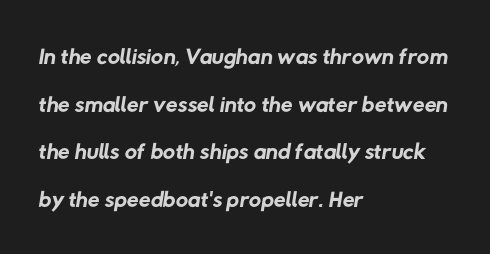
{"serif": "no", "bold": "no", "weight": "regular", "width": "normal", "stroke_contrast": "low", "x_height": "medium", "monospaced": "no", "underline": "no", "align": "left", "line_spacing": "normal", "line_spacing_ratio": 1.4, "letter_spacing": "normal", "letter_spacing_em": 0.0, "glyph_px": 34}
